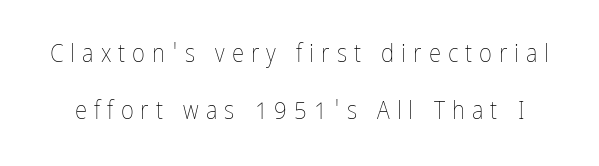
The letterforms stand isolated, each surrounded by extra space. Baseline-to-baseline distance is far greater than the letter height. This is roman type, the default non-slanted kind. Plain, unruled lines of type. The typesetting does not lean heavy: it is not bold.
